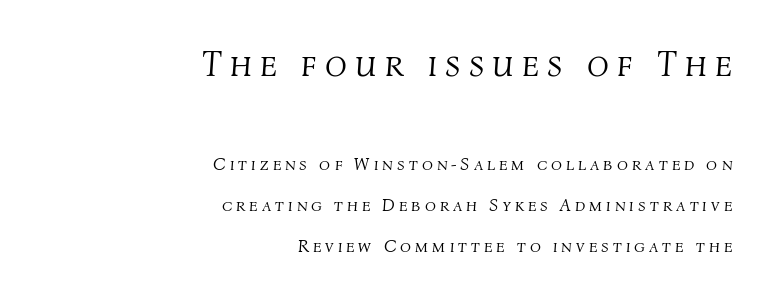
Q: Is the text bold? A: No.
Q: Is the text italic (slanted)? A: Yes, it leans right by about 4 degrees.
Q: Is the text underlined? A: No.
Q: How is the paragraph aligned? A: Right-aligned.
Q: Is the spacing between letters normal or unusually wide? A: Unusually wide.
Q: Is the spacing between lines tight, normal or loose? A: Loose.
Q: Which block of text is set in a larger size, the first (top) or the second (bottom)? A: The first (top) one.
Q: Width (condensed, normal, or wide)? A: Normal.
Q: Stroke contrast? A: Medium.
Q: x-height? A: Medium.
Q: Monospaced? A: No.
